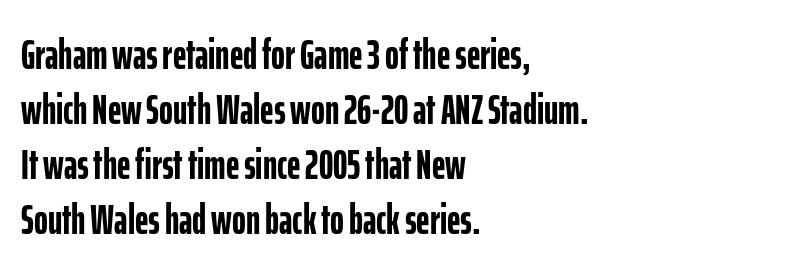
The image shows 42 px semibold, condensed sans-serif type, upright; set left-aligned, normal line spacing (1.31x), normal letter spacing, not underlined; low stroke contrast and a medium x-height.
